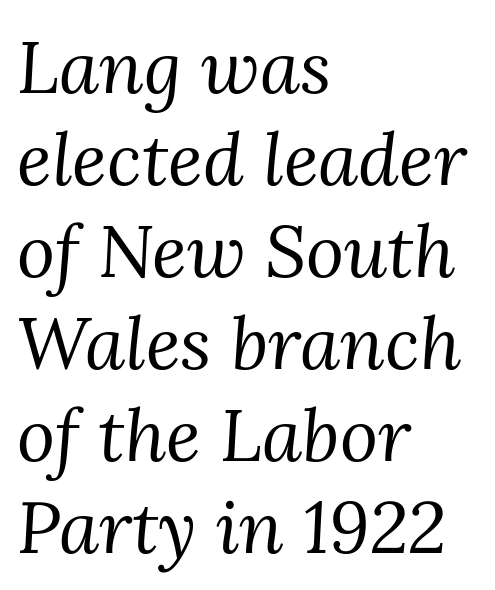
Are there feet on the stems? There are — it's a serif. Short note: letters normally spaced. The setting favours the left margin, as ordinary paragraphs usually do. Rendered with sloped, italic letterforms.
